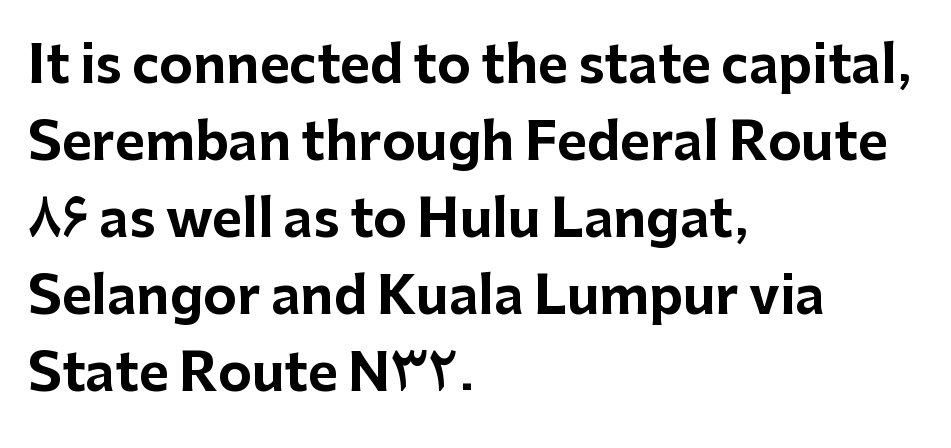
{"serif": "no", "italic": "no", "bold": "yes", "weight": "bold", "width": "normal", "stroke_contrast": "low", "x_height": "medium", "monospaced": "no", "underline": "no", "align": "left", "line_spacing": "normal", "line_spacing_ratio": 1.51, "letter_spacing": "normal", "letter_spacing_em": 0.0, "glyph_px": 51}
